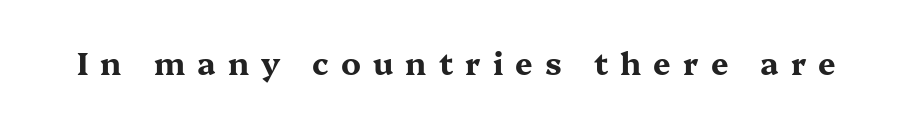
Quick note: not italic, upright. Words float on clear page, feet unadorned. The letters advance in unequal steps, a hallmark of proportional type. In terms of letterspacing, this is a distinctly airy, spread setting.
